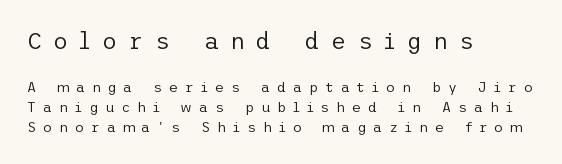
The image shows 23 px text type, upright; set left-aligned, normal line spacing (1.45x), unusually wide letter spacing (+0.49 em), not underlined; the first (top) block is 1.64x larger.
